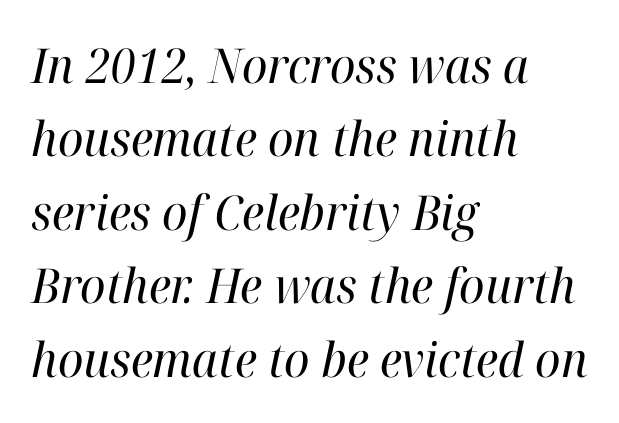
{"serif": "yes", "italic": "yes", "lean": "right", "slant_degrees": 12, "bold": "no", "weight": "regular", "width": "normal", "stroke_contrast": "high", "x_height": "medium", "monospaced": "no", "underline": "no", "align": "left", "line_spacing": "normal", "line_spacing_ratio": 1.53, "letter_spacing": "normal", "letter_spacing_em": 0.0, "glyph_px": 48}
